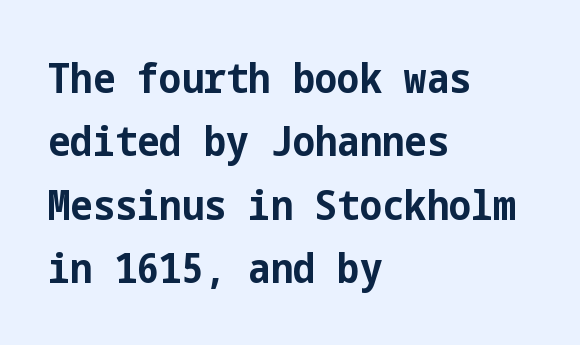
Q: Is the text bold? A: Yes.
Q: Is the text italic (slanted)? A: No, it is upright.
Q: Is the typeface a serif or a sans-serif typeface? A: Sans-serif.
Q: Is the text underlined? A: No.
Q: How is the paragraph aligned? A: Left-aligned.
Q: Is the spacing between letters normal or unusually wide? A: Normal.
Q: Is the spacing between lines tight, normal or loose? A: Normal.
Q: Width (condensed, normal, or wide)? A: Condensed.
Q: Stroke contrast? A: Low.
Q: x-height? A: Medium.
